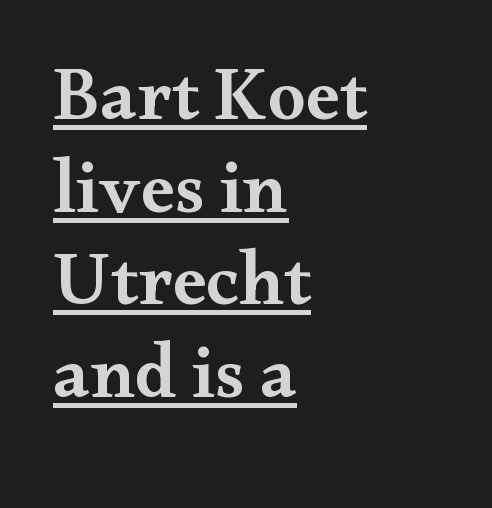
The image shows 76 px semibold, wide serif type, upright; set left-aligned, line spacing 1.22x, normal letter spacing, underlined; medium stroke contrast and a small x-height.
